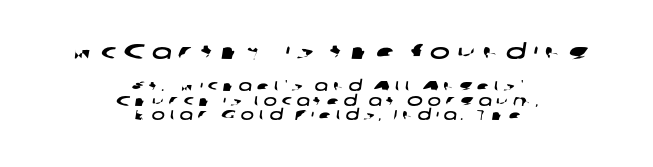
{"underline": "no", "align": "center", "line_spacing": "tight", "line_spacing_ratio": 1.03, "letter_spacing": "wide", "letter_spacing_em": 0.33, "larger_block": "first", "size_ratio": 1.5, "glyph_px": 21}
